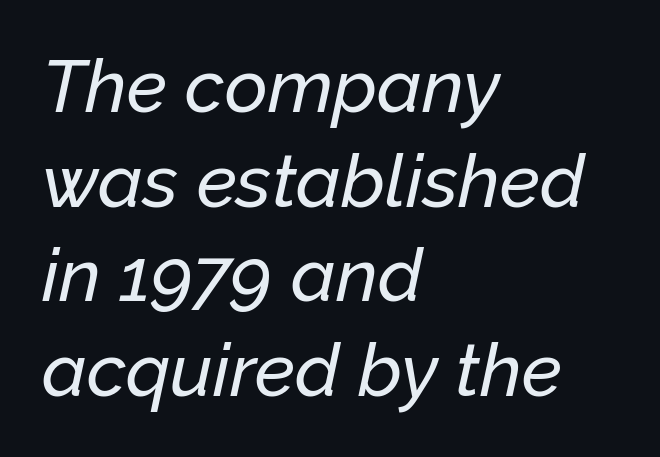
{"italic": "yes", "lean": "right", "slant_degrees": 12, "width": "normal", "stroke_contrast": "low", "x_height": "medium", "monospaced": "no", "underline": "no", "align": "left", "line_spacing": "normal", "line_spacing_ratio": 1.28, "letter_spacing": "normal", "letter_spacing_em": 0.0, "glyph_px": 74}
